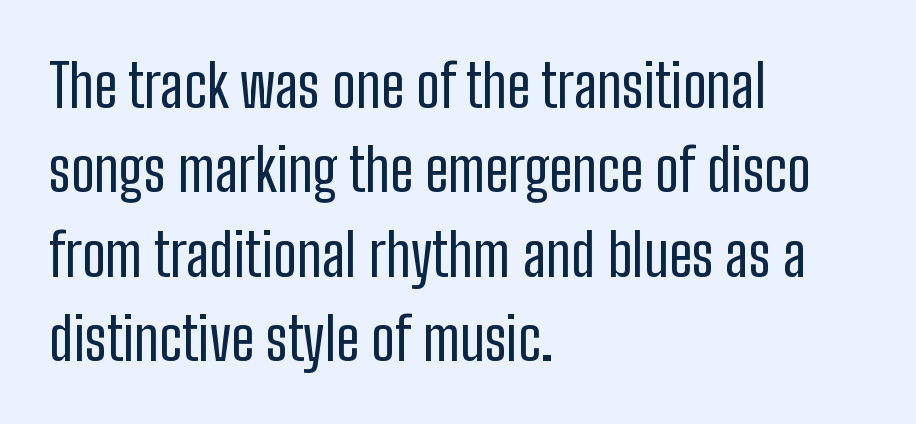
Does the type have serifs? No, each stem ends abruptly. The letters sit at their default tracking, neither squeezed nor spread. Spacing verdict: proportional, widths tailored to each character. Do the letters lean? They stand straight. Leading matches the norm, producing a regular column. Teacher's note: observe the even left margin — that is flush-left alignment.
